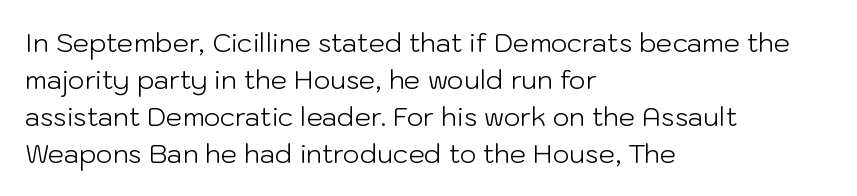
The image shows 26 px text type, upright; set left-aligned, normal line spacing (1.42x), normal letter spacing, not underlined.
